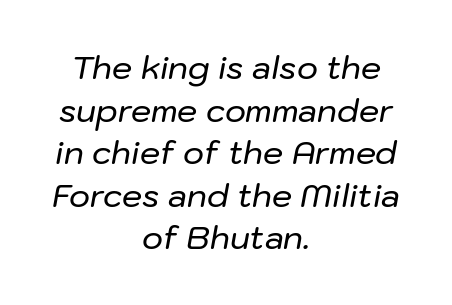
{"italic": "yes", "lean": "right", "slant_degrees": 10, "width": "normal", "stroke_contrast": "low", "x_height": "medium", "monospaced": "no", "underline": "no", "align": "center", "line_spacing": "normal", "line_spacing_ratio": 1.33, "letter_spacing": "normal", "letter_spacing_em": 0.0, "glyph_px": 32}
